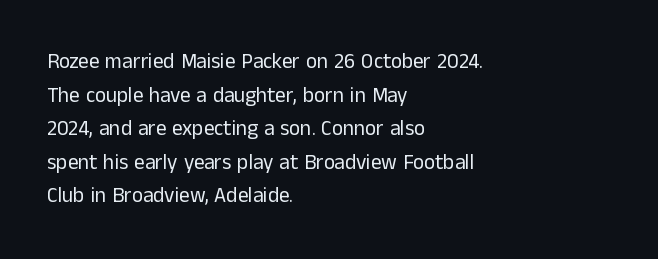
The image shows 21 px text type, upright; set left-aligned, normal line spacing (1.6x), normal letter spacing, not underlined.
